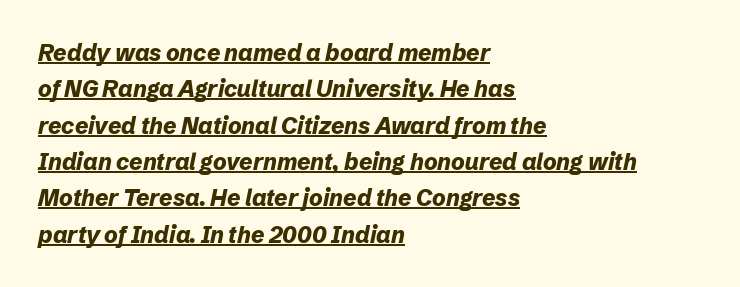
{"italic": "yes", "lean": "right", "slant_degrees": 12, "bold": "yes", "underline": "yes", "align": "left", "line_spacing": "normal", "line_spacing_ratio": 1.58, "letter_spacing": "normal", "letter_spacing_em": 0.0, "glyph_px": 23}
